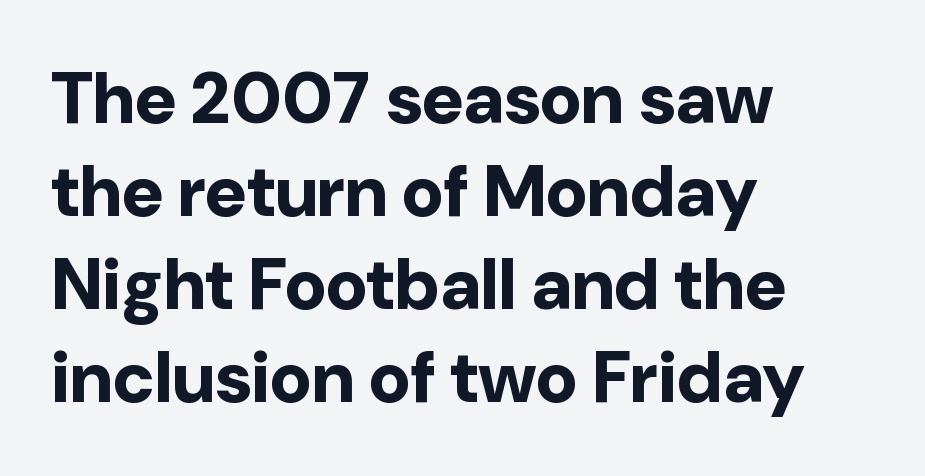
Q: Is the text bold? A: Yes.
Q: Is the text italic (slanted)? A: No, it is upright.
Q: Is the typeface a serif or a sans-serif typeface? A: Sans-serif.
Q: Is the text underlined? A: No.
Q: How is the paragraph aligned? A: Left-aligned.
Q: Is the spacing between letters normal or unusually wide? A: Normal.
Q: Is the spacing between lines tight, normal or loose? A: Normal.
Q: Width (condensed, normal, or wide)? A: Normal.
Q: Stroke contrast? A: Low.
Q: x-height? A: Medium.
Q: Monospaced? A: No.
